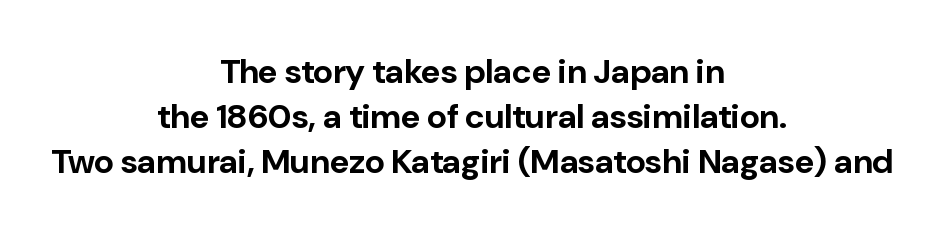
The image shows 34 px bold sans-serif type, upright; set centered, normal line spacing (1.32x), normal letter spacing, not underlined; low stroke contrast and a medium x-height.
